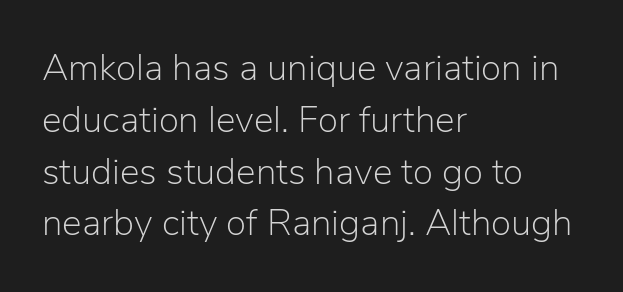
Q: Is the text bold? A: No.
Q: Is the text italic (slanted)? A: No, it is upright.
Q: Is the typeface a serif or a sans-serif typeface? A: Sans-serif.
Q: Is the text underlined? A: No.
Q: How is the paragraph aligned? A: Left-aligned.
Q: Is the spacing between letters normal or unusually wide? A: Normal.
Q: Is the spacing between lines tight, normal or loose? A: Normal.
Q: Width (condensed, normal, or wide)? A: Normal.
Q: Stroke contrast? A: Low.
Q: x-height? A: Medium.
Q: Monospaced? A: No.
